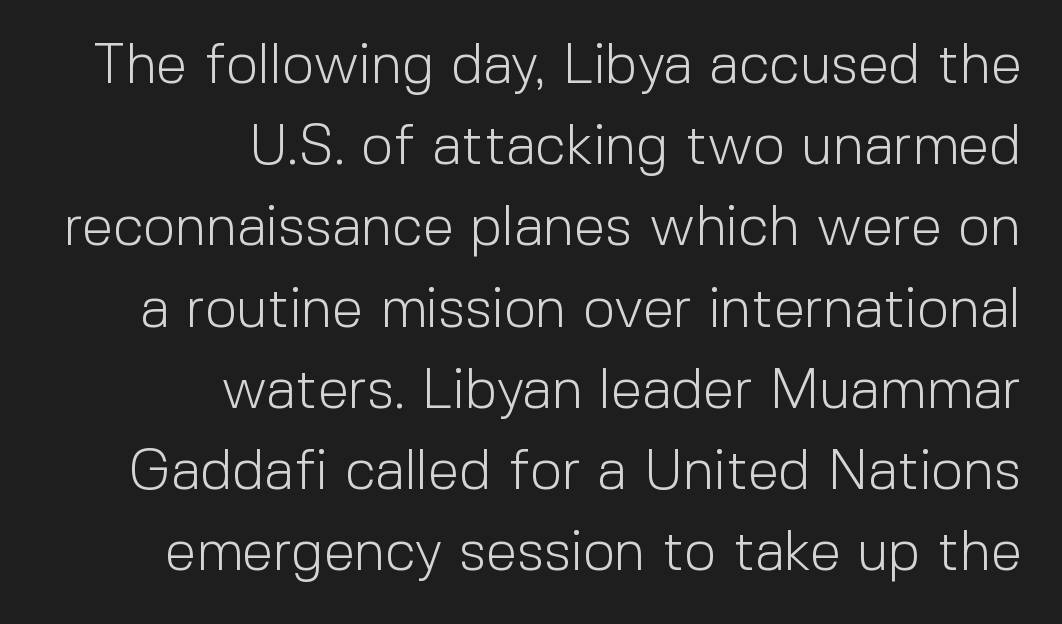
The typeface has the unassuming heft of standard copy or less. The passage shown is typeset with a sans-serif family. Is this a fixed-width face? No — the glyphs have proportional, varying widths. Baseline-to-baseline distance is the conventional proportion of letter height. Here the glyphs are tracked normally, forming tight word shapes.
